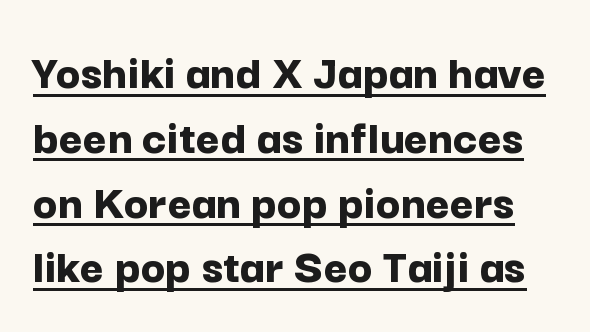
Notice how the stems are strictly vertical — no italics here. The type is set solid horizontally, with unmodified tracking. The space between consecutive lines is moderate. This is sans-serif lettering, the kind often seen on screens and signage. A baseline rule has been typeset under these characters.
